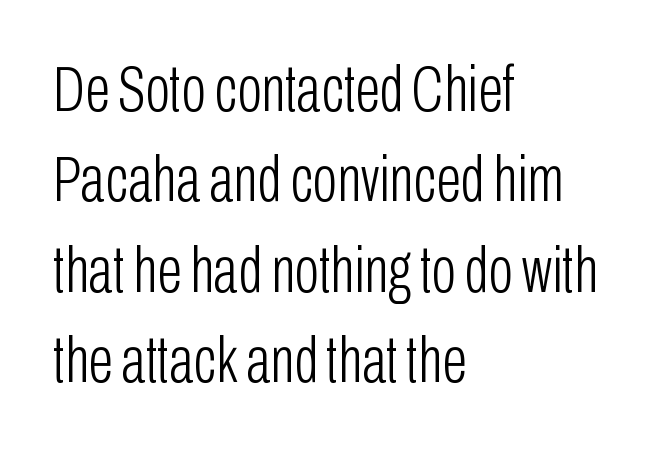
Q: Is the text bold? A: No.
Q: Is the text italic (slanted)? A: No, it is upright.
Q: Is the typeface a serif or a sans-serif typeface? A: Sans-serif.
Q: Is the text underlined? A: No.
Q: How is the paragraph aligned? A: Left-aligned.
Q: Is the spacing between letters normal or unusually wide? A: Normal.
Q: Is the spacing between lines tight, normal or loose? A: Normal.
Q: Width (condensed, normal, or wide)? A: Condensed.
Q: Stroke contrast? A: Low.
Q: x-height? A: Medium.
Q: Monospaced? A: No.
